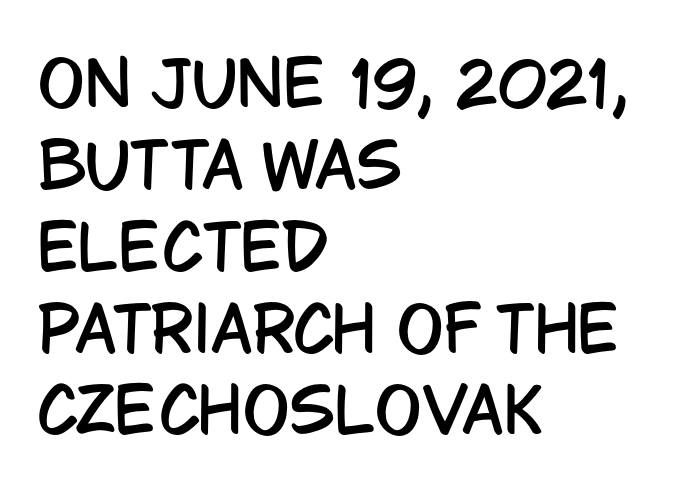
A typesetter would call this proportional, since set widths differ per character. Decoration check: the copy has no underline. Characters remain perfectly vertical along every line. Each line starts at the same left margin while the right side varies. Whoever set this chose a conventional vertical rhythm. Nothing sits at the stroke ends, so this counts as sans-serif.
